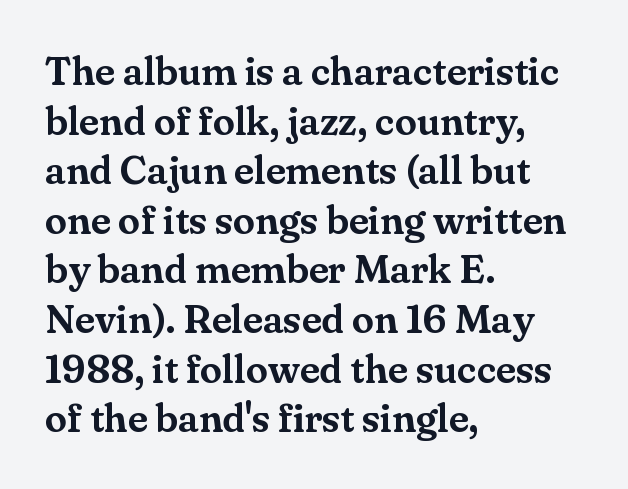
Q: Is the text italic (slanted)? A: No, it is upright.
Q: Is the typeface a serif or a sans-serif typeface? A: Serif.
Q: Is the text underlined? A: No.
Q: How is the paragraph aligned? A: Left-aligned.
Q: Is the spacing between letters normal or unusually wide? A: Normal.
Q: Width (condensed, normal, or wide)? A: Normal.
Q: Stroke contrast? A: Medium.
Q: x-height? A: Small.
Q: Monospaced? A: No.
